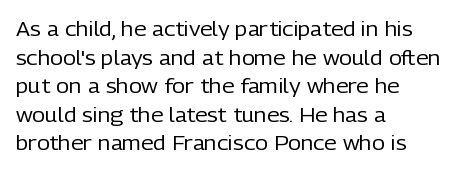
Q: Is the text bold? A: No.
Q: Is the text italic (slanted)? A: No, it is upright.
Q: Is the text underlined? A: No.
Q: How is the paragraph aligned? A: Left-aligned.
Q: Is the spacing between letters normal or unusually wide? A: Normal.
Q: Is the spacing between lines tight, normal or loose? A: Normal.
